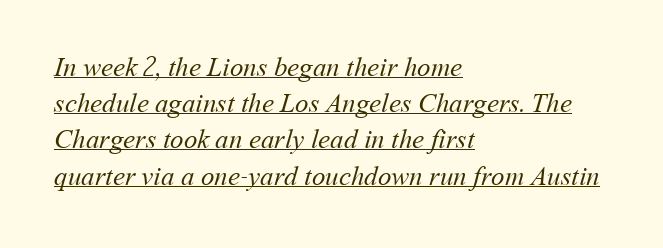
The letterforms sit shoulder to shoulder at normal distance. A continuous stroke trails under the words, as in a hyperlink. The text block is weighted toward the left margin, trailing off unevenly rightward. Heaviness? Minimal to ordinary, like unemphasized prose. Regarding leading, the lines here are spaced in the standard way.
